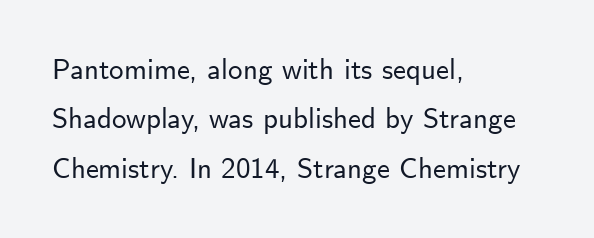
Q: Is the text italic (slanted)? A: No, it is upright.
Q: Is the typeface a serif or a sans-serif typeface? A: Sans-serif.
Q: Is the text underlined? A: No.
Q: How is the paragraph aligned? A: Left-aligned.
Q: Is the spacing between letters normal or unusually wide? A: Normal.
Q: Is the spacing between lines tight, normal or loose? A: Normal.
Q: Width (condensed, normal, or wide)? A: Normal.
Q: Stroke contrast? A: Low.
Q: x-height? A: Small.
Q: Monospaced? A: No.
